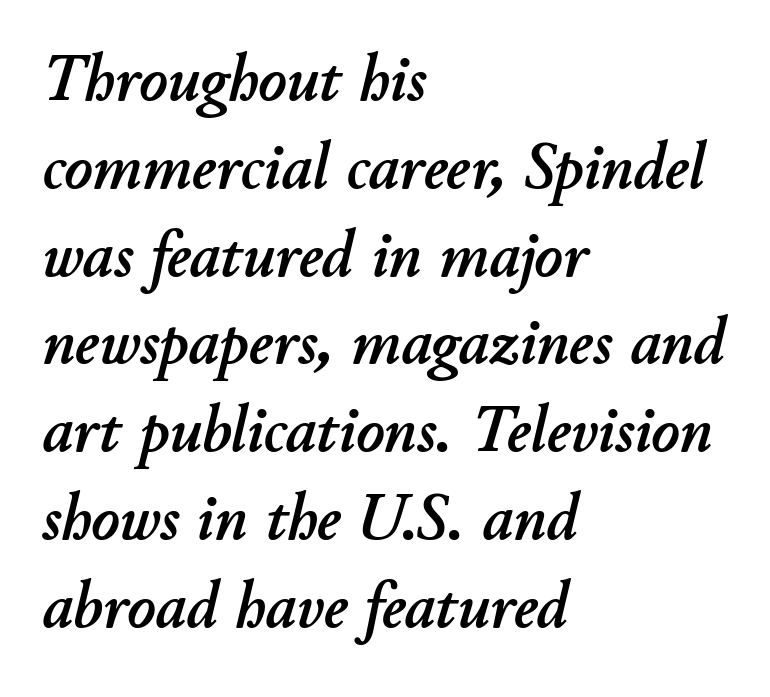
Does extra space separate the letters? No, they use regular spacing. Casual observation: everything's shoved over to the left. The rendering applies a slant to the glyphs. Horizontal bands of white between lines are of average thickness.
